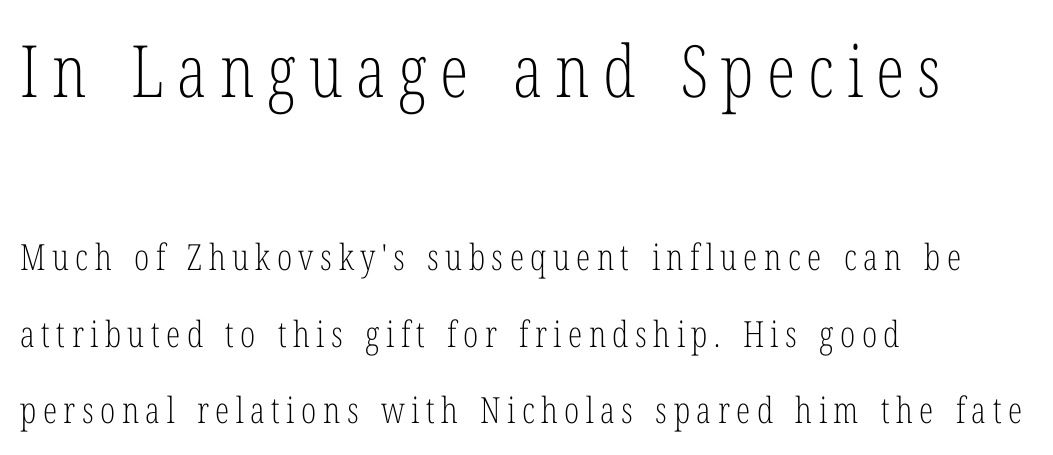
The image shows 72 px light, condensed serif type, upright; set left-aligned, loose line spacing (2.13x), not underlined; the first (top) block is 2.0x larger; low stroke contrast and a medium x-height.
